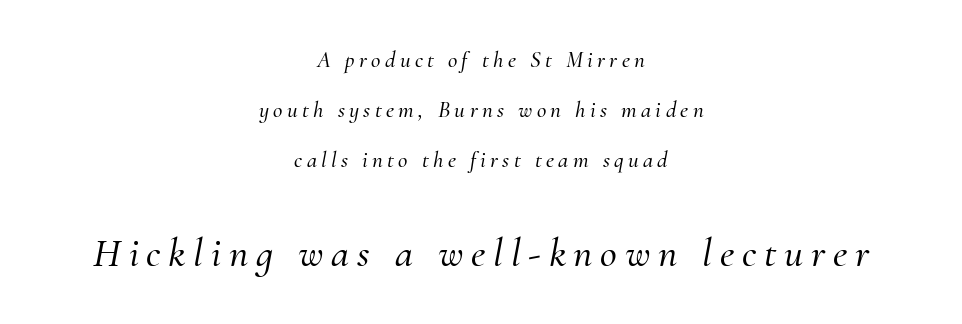
{"serif": "yes", "italic": "yes", "lean": "right", "slant_degrees": 10, "width": "normal", "stroke_contrast": "medium", "x_height": "small", "monospaced": "no", "underline": "no", "align": "center", "line_spacing": "loose", "line_spacing_ratio": 2.18, "larger_block": "second", "size_ratio": 1.78, "glyph_px": 41}
